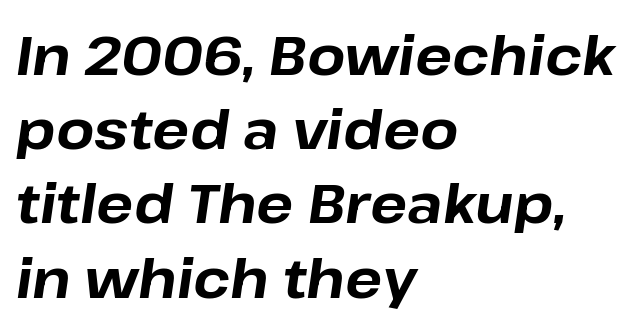
The image shows 55 px bold type, italic (leaning right); set left-aligned, normal line spacing (1.35x), normal letter spacing, not underlined; low stroke contrast and a medium x-height.
